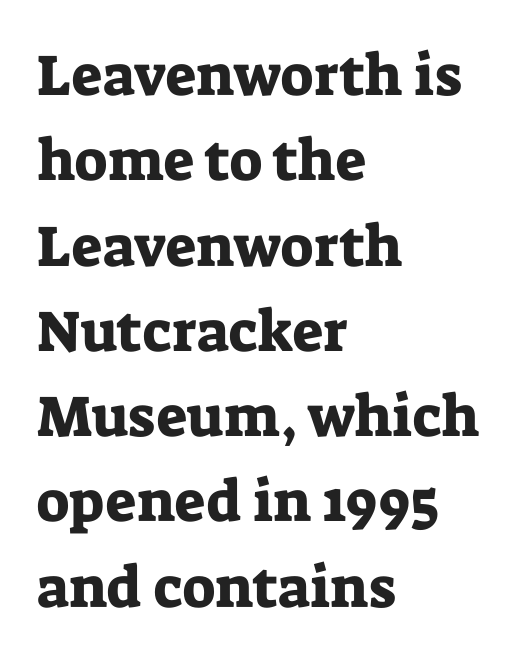
The leading is moderate, giving the passage an even texture. It's the straight-up-and-down kind of type. The setting favours the left margin, as ordinary paragraphs usually do. Is the letter spacing exaggerated? No — it looks like the ordinary default. The passage shown is typed in a proportional face where columns would drift.
